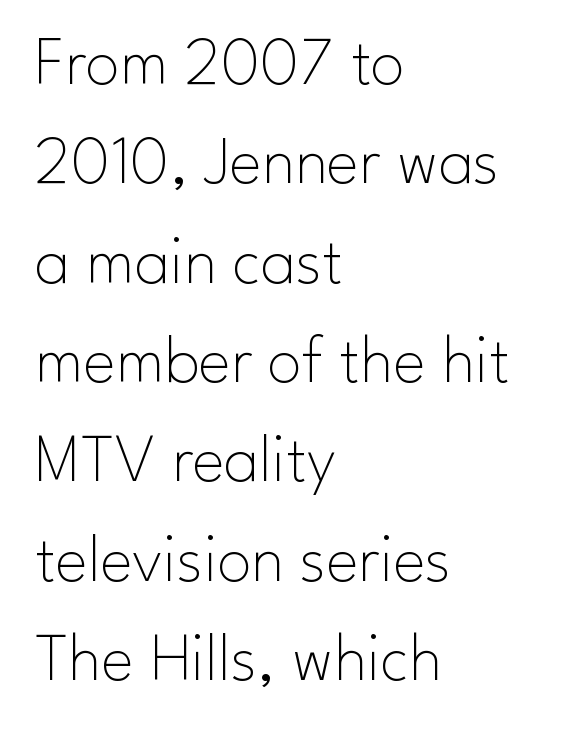
The image shows 69 px thin sans-serif type, upright; set left-aligned, normal line spacing (1.44x), normal letter spacing, not underlined; low stroke contrast and a small x-height.
